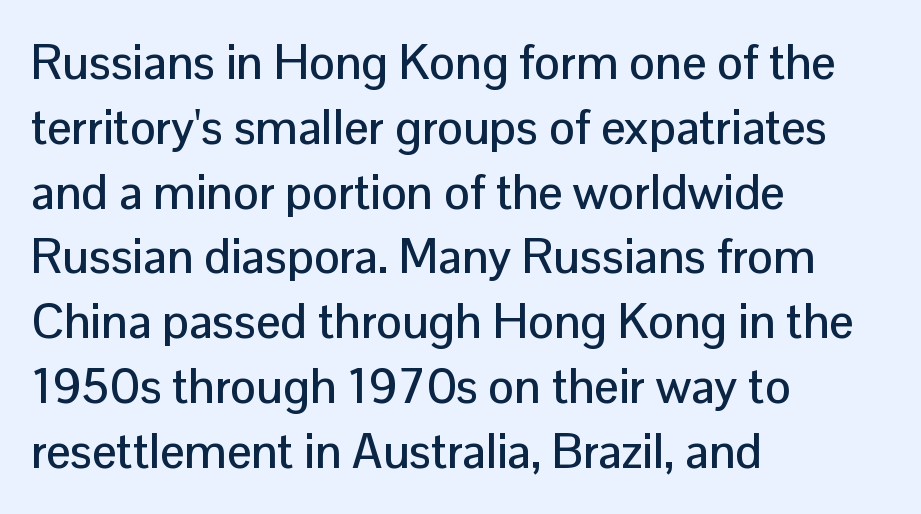
Q: Is the text italic (slanted)? A: No, it is upright.
Q: Is the typeface a serif or a sans-serif typeface? A: Sans-serif.
Q: Is the text underlined? A: No.
Q: How is the paragraph aligned? A: Left-aligned.
Q: Is the spacing between letters normal or unusually wide? A: Normal.
Q: Is the spacing between lines tight, normal or loose? A: Normal.
Q: Width (condensed, normal, or wide)? A: Normal.
Q: Stroke contrast? A: Low.
Q: x-height? A: Medium.
Q: Monospaced? A: No.
